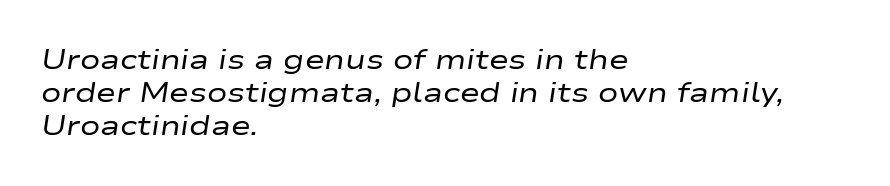
Letter spacing: default. No chunkiness to these letters — they're not bold. Letters rest on an invisible, unmarked baseline. The ragged edge is on the right, which tells us the setting is flush left.
